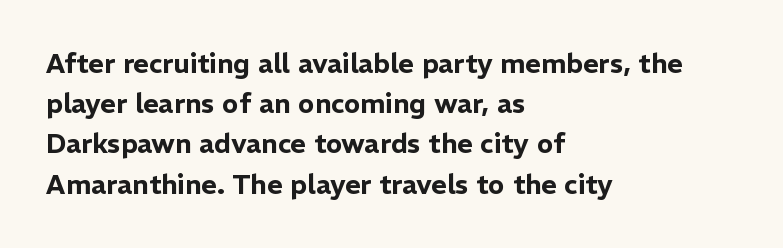
Summary of vertical rhythm: regular, with standard interline spacing. No italicization has been applied; the sample stays upright. One-word summary of the alignment: left. The line texture is even and compact thanks to regular tracking. The space directly below the letters is spotless.
